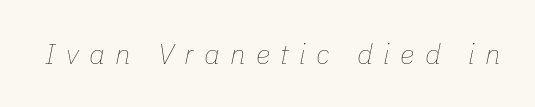
Honestly, the letter spacing is so wide it's the main thing you notice. The passage shown is not underscored anywhere. This is not heavy type; no bold has been used. Character widths vary here, with narrow letters taking less room than wide ones. Quick note: italic.
